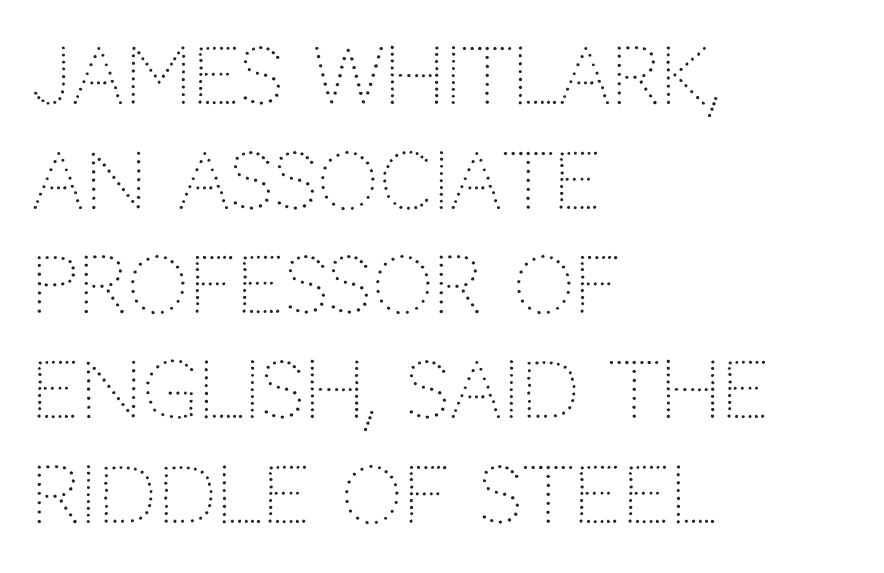
The image shows 77 px light sans-serif type, upright; set left-aligned, normal line spacing (1.36x), normal letter spacing, not underlined; low stroke contrast and a large x-height.
